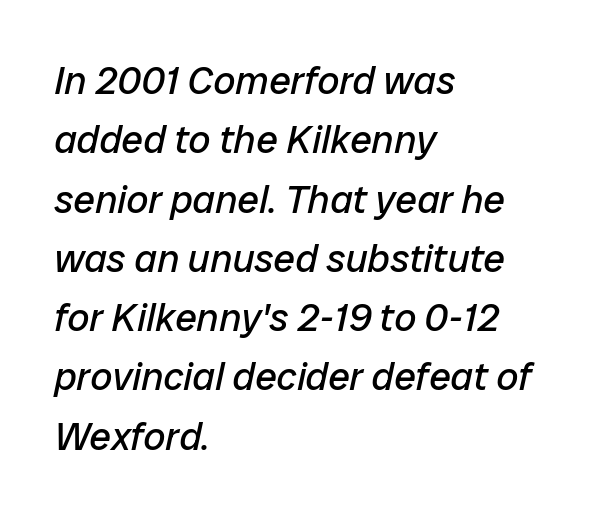
{"italic": "yes", "lean": "right", "slant_degrees": 12, "bold": "no", "weight": "regular", "width": "normal", "stroke_contrast": "low", "x_height": "medium", "monospaced": "no", "underline": "no", "align": "left", "line_spacing": "normal", "line_spacing_ratio": 1.52, "letter_spacing": "normal", "letter_spacing_em": 0.0, "glyph_px": 39}
